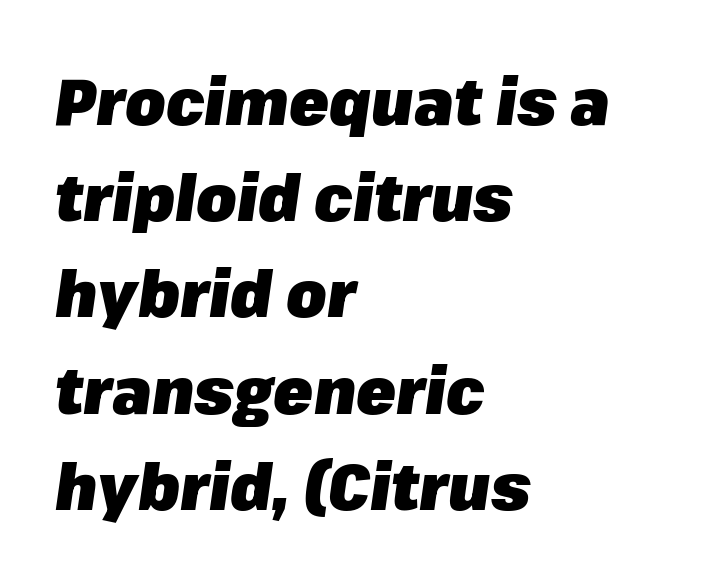
{"italic": "yes", "lean": "right", "slant_degrees": 8, "bold": "yes", "weight": "heavy", "width": "normal", "stroke_contrast": "low", "x_height": "medium", "monospaced": "no", "underline": "no", "align": "left", "line_spacing": "normal", "line_spacing_ratio": 1.48, "letter_spacing": "normal", "letter_spacing_em": 0.0, "glyph_px": 65}
